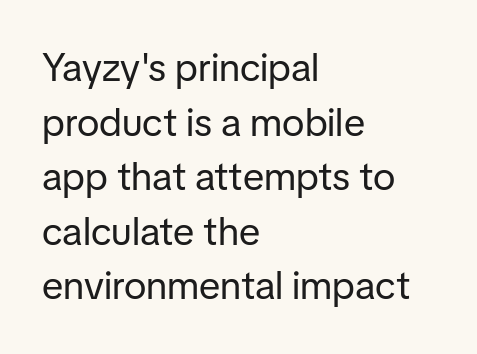
Q: Is the text bold? A: No.
Q: Is the text italic (slanted)? A: No, it is upright.
Q: Is the typeface a serif or a sans-serif typeface? A: Sans-serif.
Q: Is the text underlined? A: No.
Q: How is the paragraph aligned? A: Left-aligned.
Q: Is the spacing between letters normal or unusually wide? A: Normal.
Q: Is the spacing between lines tight, normal or loose? A: Normal.
Q: Width (condensed, normal, or wide)? A: Normal.
Q: Stroke contrast? A: Low.
Q: x-height? A: Medium.
Q: Monospaced? A: No.
